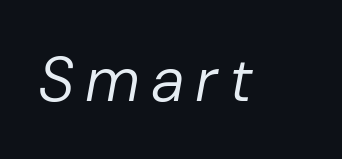
{"italic": "yes", "lean": "right", "slant_degrees": 10, "bold": "no", "weight": "regular", "width": "normal", "stroke_contrast": "low", "x_height": "medium", "monospaced": "no", "underline": "no", "glyph_px": 63}
